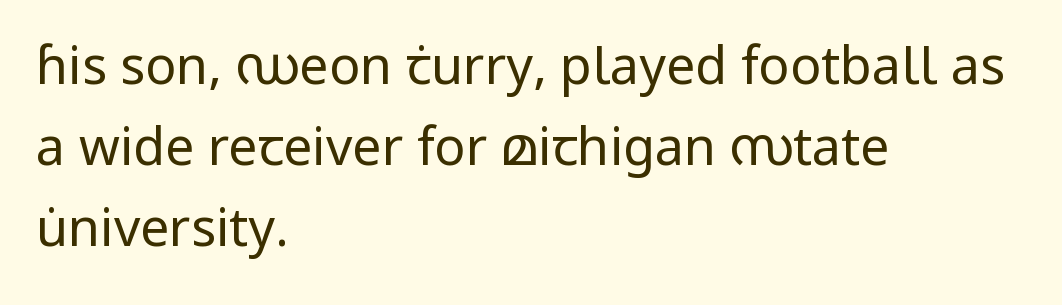
{"serif": "no", "italic": "no", "bold": "no", "weight": "regular", "width": "normal", "stroke_contrast": "low", "x_height": "medium", "monospaced": "no", "underline": "no", "align": "left", "line_spacing": "normal", "line_spacing_ratio": 1.56, "letter_spacing": "normal", "letter_spacing_em": 0.0, "glyph_px": 52}
